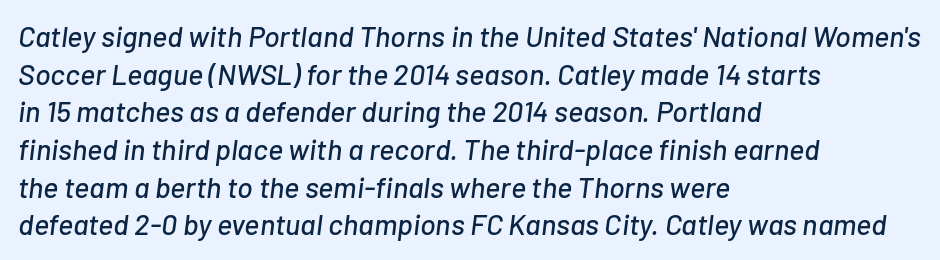
The line-height multiplier appears to be the usual default. Has an underline been added? It has not. What stands out about the letter spacing? Nothing — it is the standard amount. Style check: oblique. All the whitespace from short lines collects on the right. Note the varied advance widths — an 'i' is clearly narrower than an 'm'.
